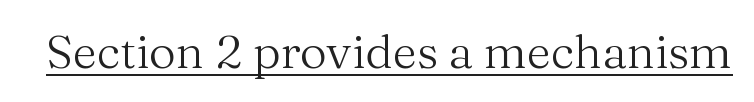
Proportional: the letters do not fall into vertical columns. The rendering keeps characters at their native spacing. The typeface has the unassuming heft of standard copy or less. The typeface chosen for these lines features serifs.
